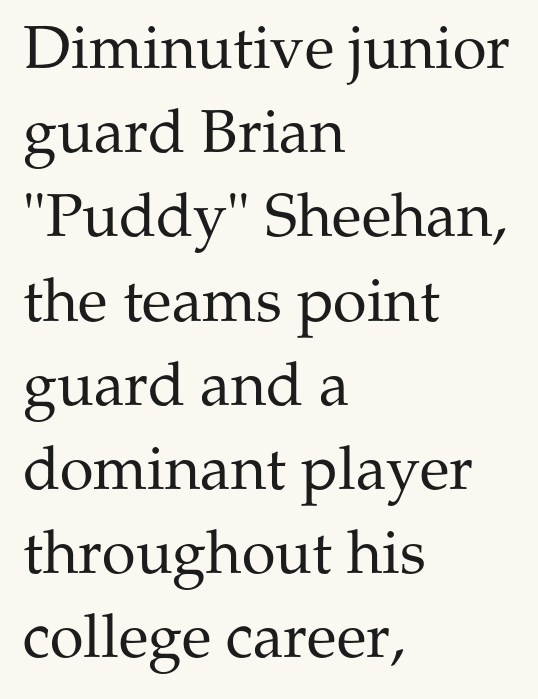
The tracking reads as untouched default to a designer's eye. Stroke thickness stays within the range of a standard reading face or lighter. Is this a fixed-width face? No — the glyphs have proportional, varying widths. Layout note: lines flush left.
